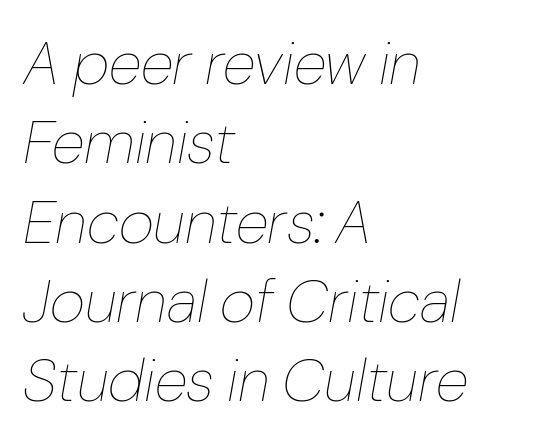
Q: Is the text bold? A: No.
Q: Is the text italic (slanted)? A: Yes, it leans right by about 10 degrees.
Q: Is the text underlined? A: No.
Q: How is the paragraph aligned? A: Left-aligned.
Q: Is the spacing between letters normal or unusually wide? A: Normal.
Q: Is the spacing between lines tight, normal or loose? A: Normal.
Q: Width (condensed, normal, or wide)? A: Normal.
Q: Stroke contrast? A: Low.
Q: x-height? A: Medium.
Q: Monospaced? A: No.
